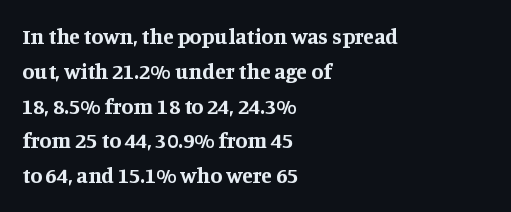
The image shows 22 px bold type, upright; set left-aligned, normal line spacing (1.58x), normal letter spacing, not underlined.
